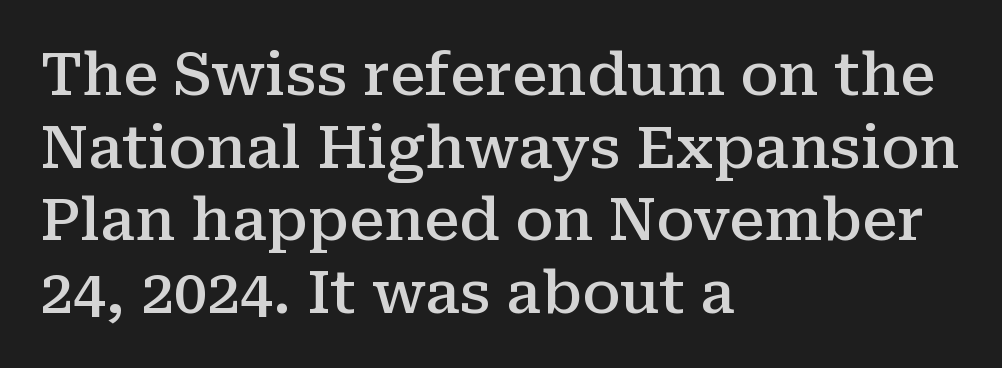
{"serif": "yes", "italic": "no", "bold": "semi", "weight": "semibold", "width": "normal", "stroke_contrast": "medium", "x_height": "medium", "monospaced": "no", "underline": "no", "align": "left", "line_spacing_ratio": 1.23, "letter_spacing": "normal", "letter_spacing_em": 0.0, "glyph_px": 59}
